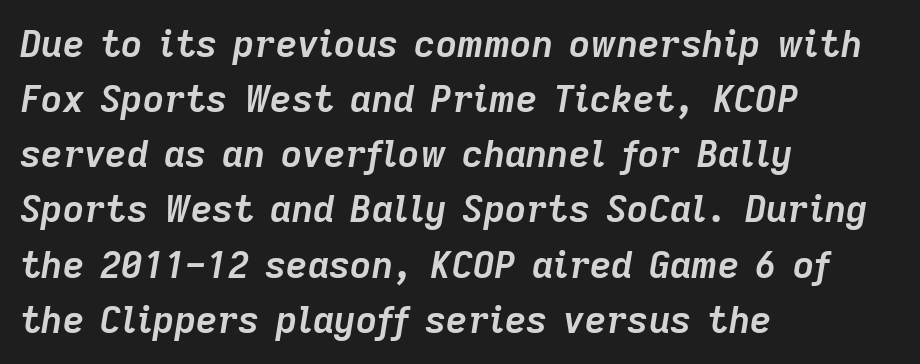
Think of a printed novel: that variable character pitch is what you see here. A full-strength bold gives these letters their thick strokes. Each row of text sits above clean, open space. Successive baselines arrive at the customary interval. The passage is arranged the way most books set body copy — flush left.
